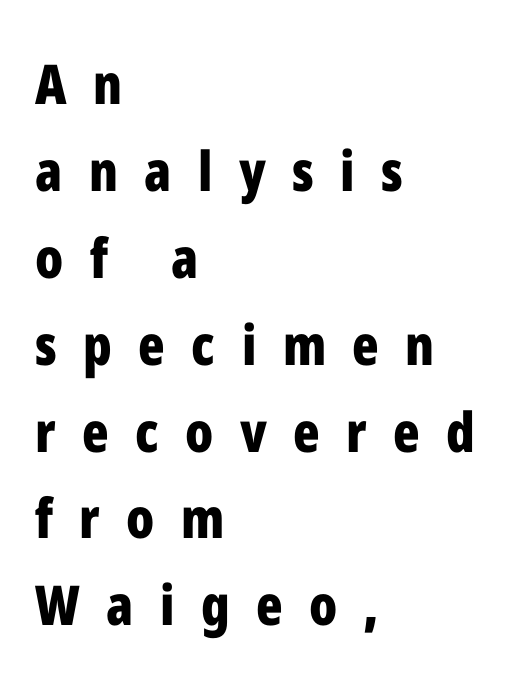
{"serif": "no", "italic": "no", "bold": "yes", "weight": "bold", "width": "condensed", "stroke_contrast": "low", "x_height": "medium", "monospaced": "no", "underline": "no", "align": "left", "line_spacing": "normal", "line_spacing_ratio": 1.58, "letter_spacing": "wide", "letter_spacing_em": 0.48, "glyph_px": 55}
